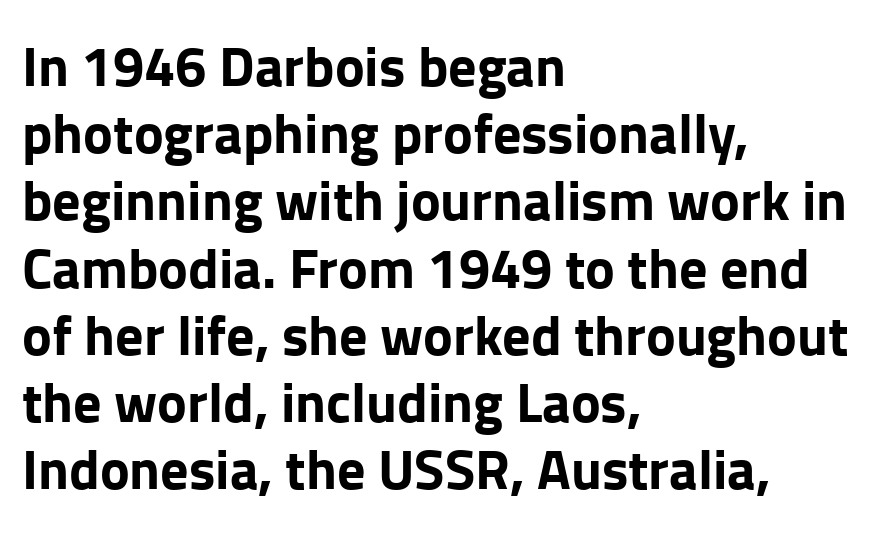
{"serif": "no", "italic": "no", "bold": "yes", "weight": "bold", "width": "normal", "stroke_contrast": "low", "x_height": "medium", "monospaced": "no", "underline": "no", "align": "left", "line_spacing_ratio": 1.2, "letter_spacing": "normal", "letter_spacing_em": 0.0, "glyph_px": 56}
